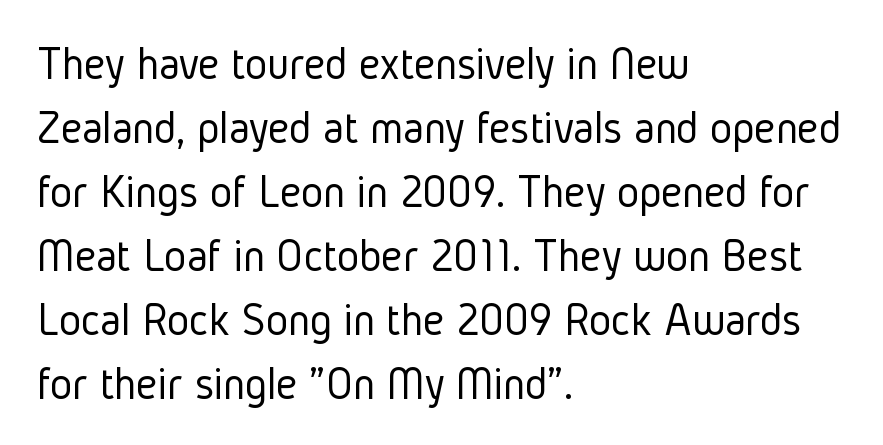
Descender tails drop into unmarked territory. Stroke terminals: plain, sans-serif. The typesetting does not lean heavy: it is not bold. Vertically, the passage feels balanced, rows spaced as you'd expect. Look at the tracking — it's just the regular setting, nothing added. Proportional: the letters do not fall into vertical columns.
